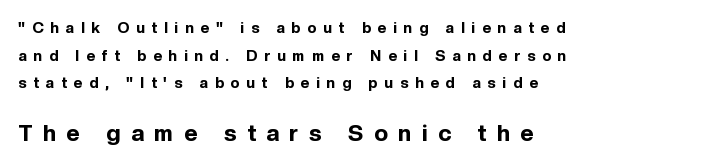
{"italic": "no", "bold": "yes", "underline": "no", "align": "left", "line_spacing_ratio": 1.84, "letter_spacing": "wide", "letter_spacing_em": 0.46, "larger_block": "second", "size_ratio": 1.53, "glyph_px": 23}
